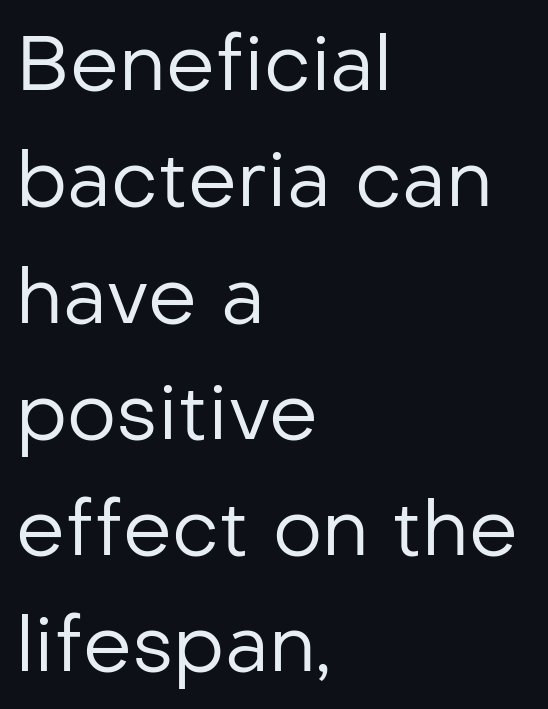
Line spacing here is normal. Posture: upright roman. Alignment: flush left. Quick note: underline off. Observe the ordinary spacing: letters are neighbours, not strangers. Is this a fixed-width face? No — the glyphs have proportional, varying widths.
